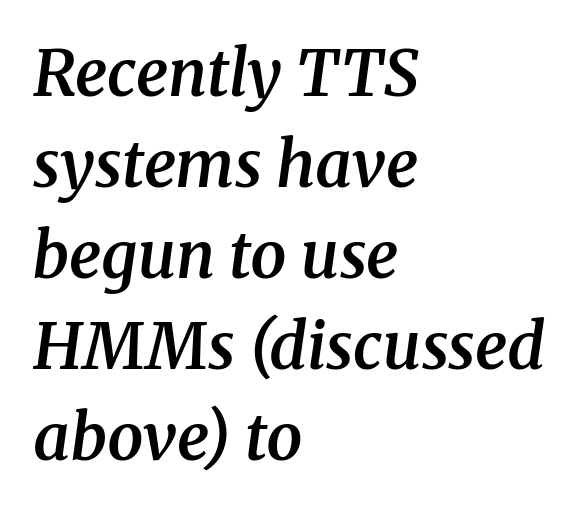
{"serif": "yes", "italic": "yes", "lean": "right", "slant_degrees": 8, "bold": "semi", "weight": "semibold", "width": "normal", "stroke_contrast": "medium", "x_height": "medium", "monospaced": "no", "underline": "no", "align": "left", "line_spacing": "normal", "line_spacing_ratio": 1.42, "letter_spacing": "normal", "letter_spacing_em": 0.0, "glyph_px": 64}
